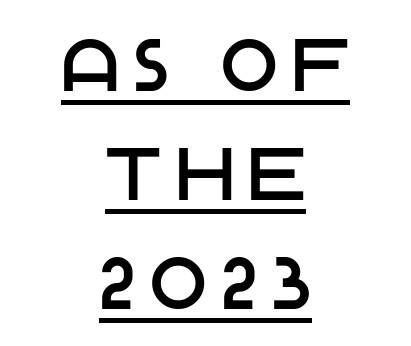
Q: Is the text italic (slanted)? A: No, it is upright.
Q: Is the typeface a serif or a sans-serif typeface? A: Sans-serif.
Q: Is the text underlined? A: Yes.
Q: How is the paragraph aligned? A: Centered.
Q: Is the spacing between letters normal or unusually wide? A: Unusually wide.
Q: Is the spacing between lines tight, normal or loose? A: Normal.
Q: Width (condensed, normal, or wide)? A: Normal.
Q: Stroke contrast? A: Low.
Q: x-height? A: Large.
Q: Monospaced? A: No.
